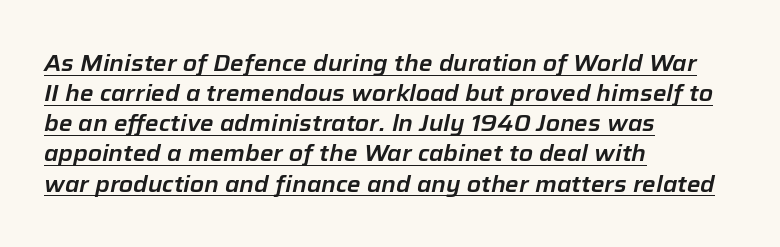
{"italic": "yes", "lean": "right", "slant_degrees": 12, "underline": "yes", "align": "left", "line_spacing": "normal", "line_spacing_ratio": 1.31, "letter_spacing": "normal", "letter_spacing_em": 0.0, "glyph_px": 23}
